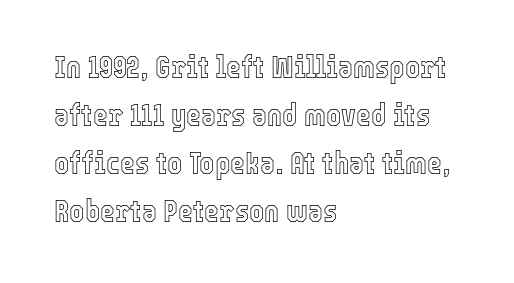
The image shows 32 px condensed type, upright; set left-aligned, normal line spacing (1.5x), normal letter spacing, not underlined; a medium x-height.
